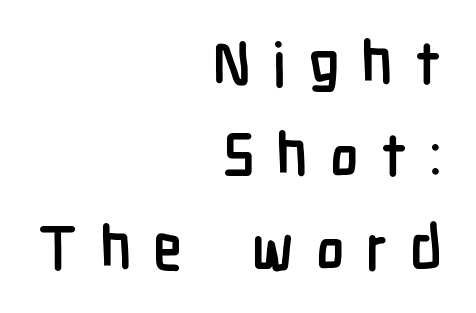
The image shows 60 px semibold, condensed sans-serif type, upright; set right-aligned, normal line spacing (1.54x), unusually wide letter spacing (+0.36 em), not underlined; low stroke contrast and a medium x-height.
